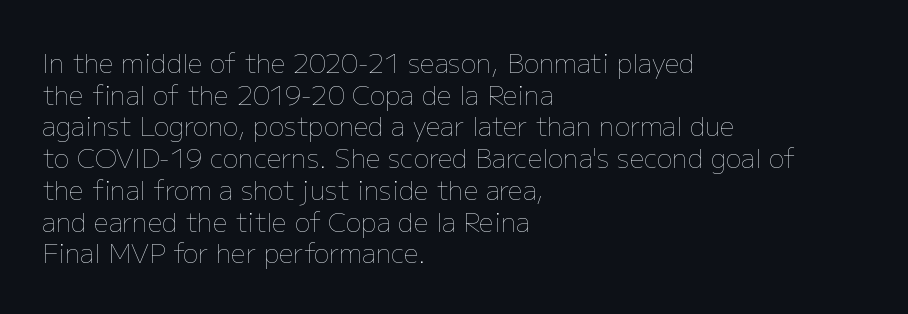
The image shows 26 px text type, upright; set left-aligned, line spacing 1.22x, normal letter spacing, not underlined.
